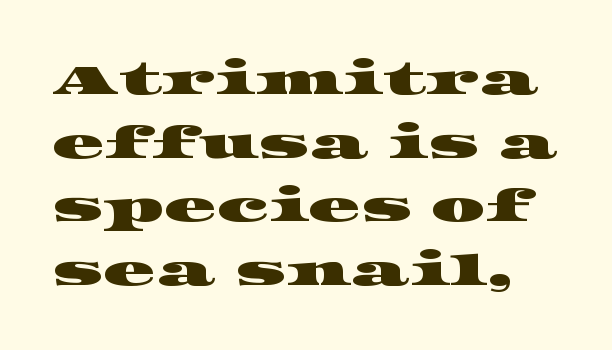
{"serif": "yes", "width": "wide", "stroke_contrast": "high", "x_height": "large", "monospaced": "no", "underline": "no", "line_spacing": "normal", "line_spacing_ratio": 1.48, "letter_spacing": "normal", "letter_spacing_em": 0.0, "glyph_px": 43}
